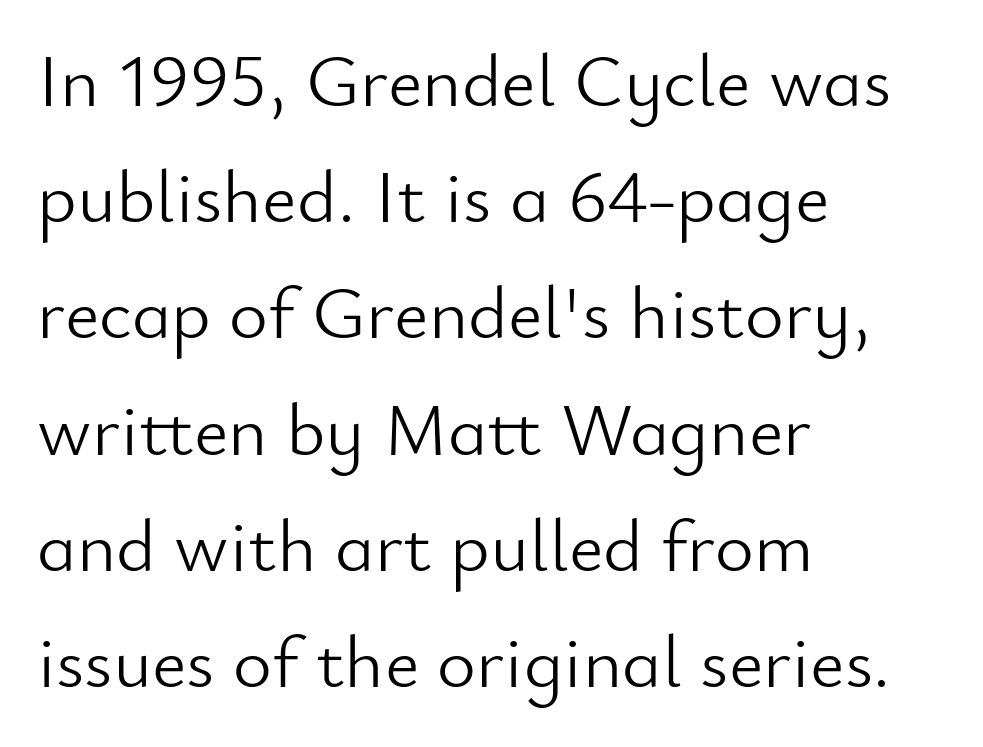
{"serif": "no", "italic": "no", "bold": "no", "weight": "light", "width": "normal", "stroke_contrast": "low", "x_height": "small", "monospaced": "no", "underline": "no", "align": "left", "line_spacing": "normal", "line_spacing_ratio": 1.55, "letter_spacing": "normal", "letter_spacing_em": 0.0, "glyph_px": 75}
